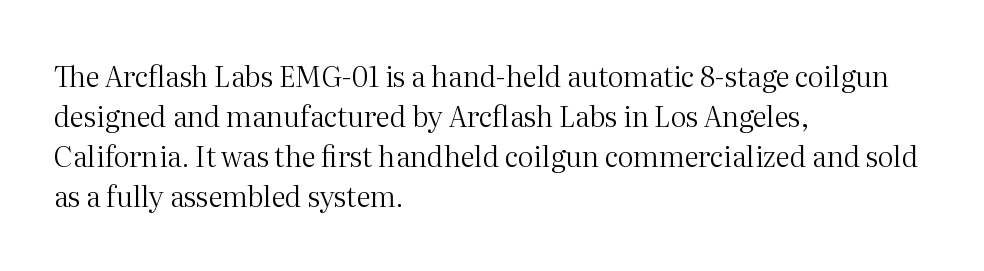
{"serif": "yes", "italic": "no", "bold": "no", "weight": "regular", "width": "normal", "stroke_contrast": "medium", "x_height": "medium", "monospaced": "no", "underline": "no", "align": "left", "line_spacing": "normal", "line_spacing_ratio": 1.43, "letter_spacing": "normal", "letter_spacing_em": 0.0, "glyph_px": 28}
